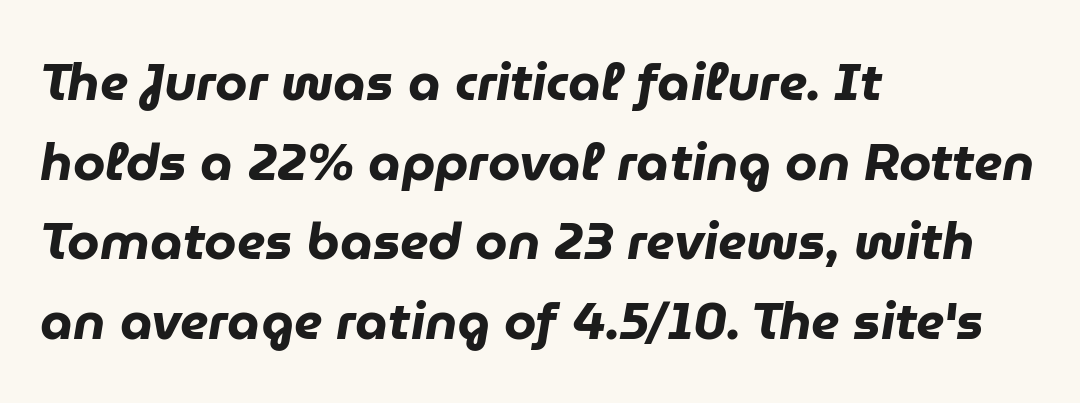
You could not count columns in this text — the font is proportionally spaced. Line starts are locked; line ends wander. Decoration check: the copy has no underline. Observe the ordinary spacing: letters are neighbours, not strangers. Caption: bold face, heavy strokes. Whoever set this chose a conventional vertical rhythm.
